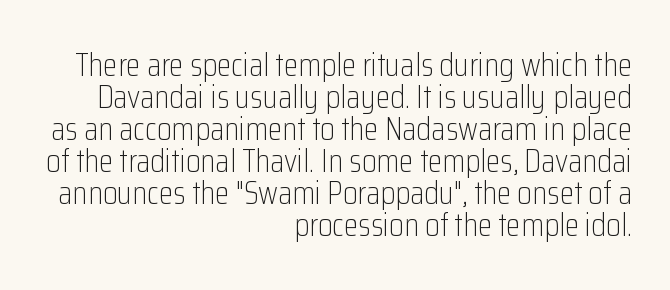
This rendering features lettering with no underline. The face used here is proportionally spaced, like ordinary book or web type. Rows of type sit shoulder to shoulder in the vertical direction. Every row of glyphs terminates at an identical x-position on the right. Tall strokes in this sample are plumb rather than angled.
